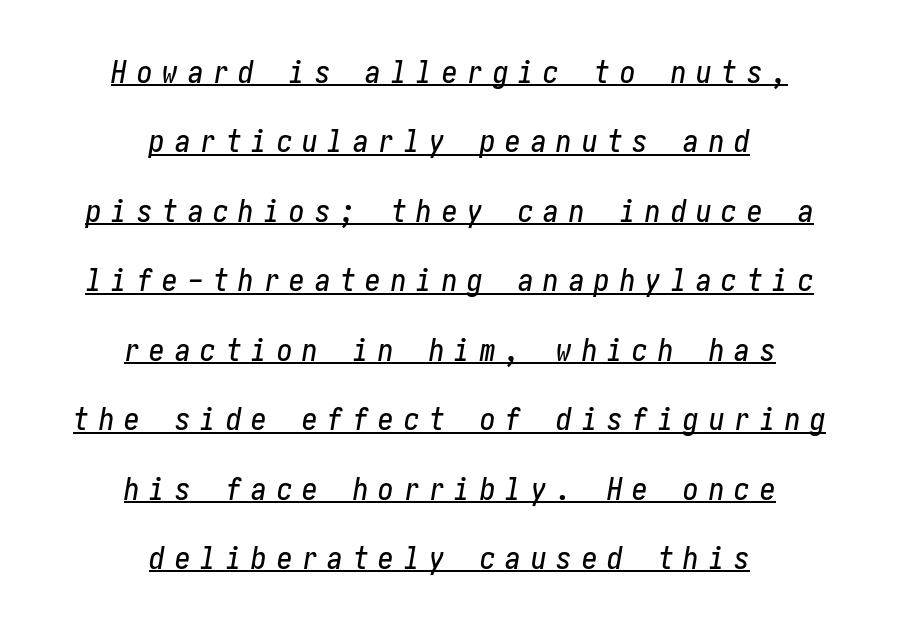
{"italic": "yes", "lean": "right", "slant_degrees": 10, "width": "condensed", "stroke_contrast": "low", "x_height": "medium", "underline": "yes", "align": "center", "line_spacing": "loose", "line_spacing_ratio": 2.24, "letter_spacing": "wide", "letter_spacing_em": 0.32, "glyph_px": 31}
